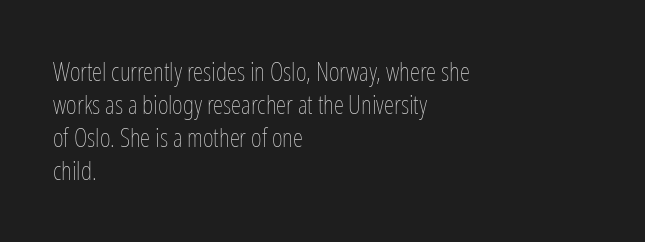
{"italic": "no", "bold": "no", "underline": "no", "align": "left", "line_spacing": "normal", "line_spacing_ratio": 1.27, "letter_spacing": "normal", "letter_spacing_em": 0.0, "glyph_px": 26}
